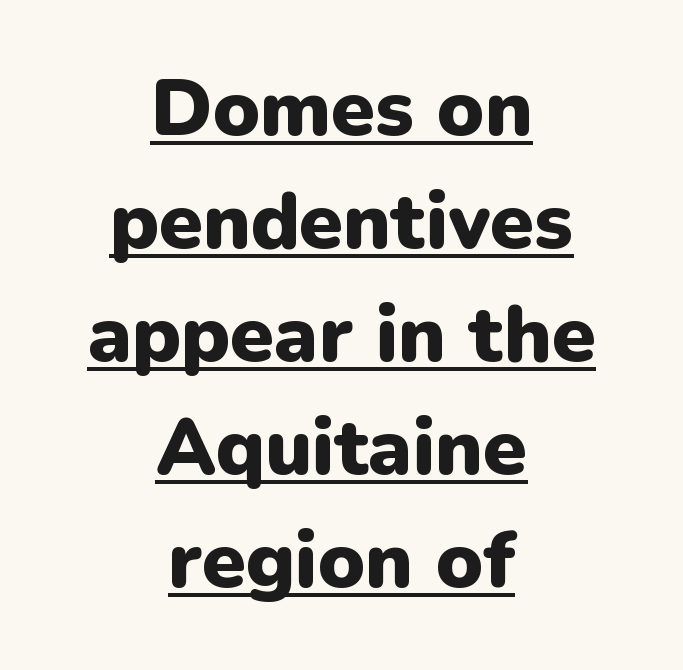
Q: Is the text bold? A: Yes.
Q: Is the text italic (slanted)? A: No, it is upright.
Q: Is the typeface a serif or a sans-serif typeface? A: Sans-serif.
Q: Is the text underlined? A: Yes.
Q: How is the paragraph aligned? A: Centered.
Q: Is the spacing between letters normal or unusually wide? A: Normal.
Q: Is the spacing between lines tight, normal or loose? A: Normal.
Q: Width (condensed, normal, or wide)? A: Normal.
Q: Stroke contrast? A: Low.
Q: x-height? A: Medium.
Q: Monospaced? A: No.
